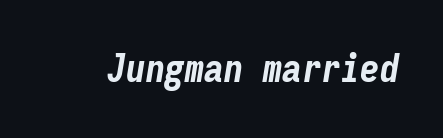
The image shows 39 px bold, condensed type, italic (leaning right), monospaced; set normal letter spacing, not underlined; low stroke contrast and a medium x-height.
